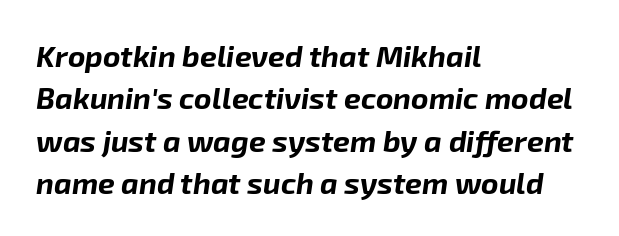
Compared with a centered layout, this one pins lines to the left instead. These lines are rendered in a variable-pitch font. Descenders are the only things crossing below the line. The type is set solid horizontally, with unmodified tracking.
